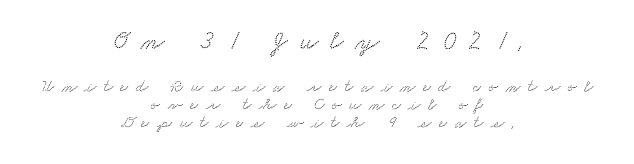
The image shows 26 px text type; set centered, tight line spacing (1.05x), unusually wide letter spacing (+0.46 em), not underlined; the first (top) block is 1.53x larger.
